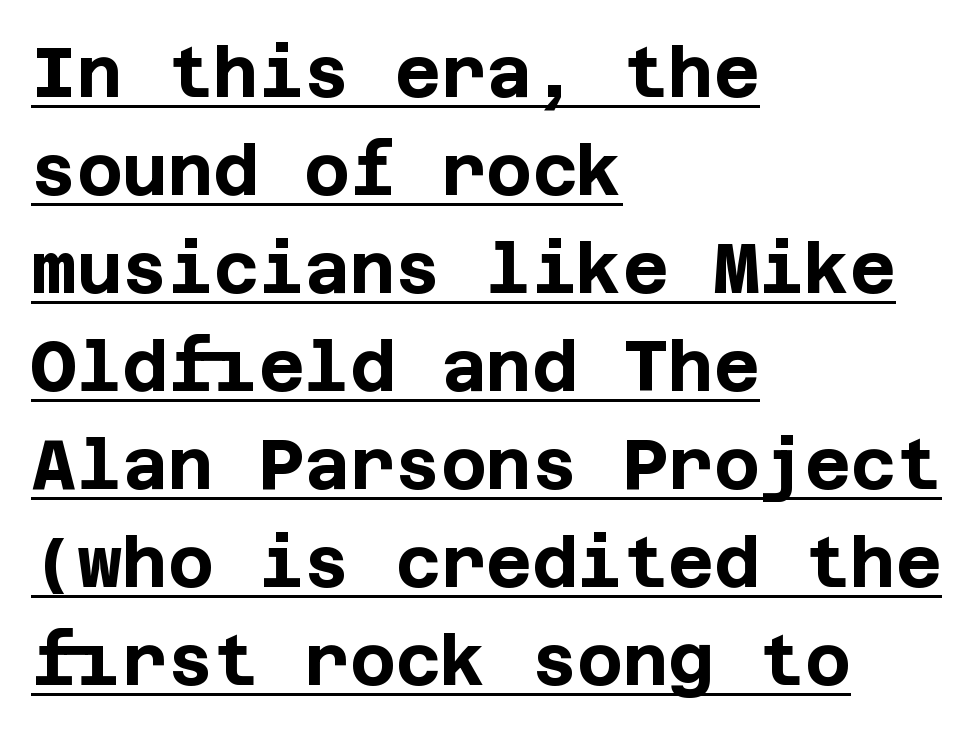
{"serif": "no", "italic": "no", "bold": "yes", "weight": "bold", "width": "normal", "stroke_contrast": "low", "x_height": "large", "underline": "yes", "align": "left", "line_spacing": "normal", "line_spacing_ratio": 1.4, "letter_spacing": "normal", "letter_spacing_em": 0.0, "glyph_px": 70}
